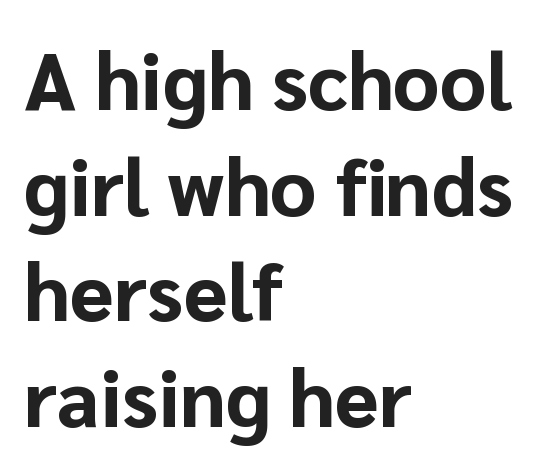
Q: Is the text bold? A: Yes.
Q: Is the text italic (slanted)? A: No, it is upright.
Q: Is the typeface a serif or a sans-serif typeface? A: Sans-serif.
Q: Is the text underlined? A: No.
Q: How is the paragraph aligned? A: Left-aligned.
Q: Is the spacing between letters normal or unusually wide? A: Normal.
Q: Is the spacing between lines tight, normal or loose? A: Normal.
Q: Width (condensed, normal, or wide)? A: Normal.
Q: Stroke contrast? A: Low.
Q: x-height? A: Medium.
Q: Monospaced? A: No.
